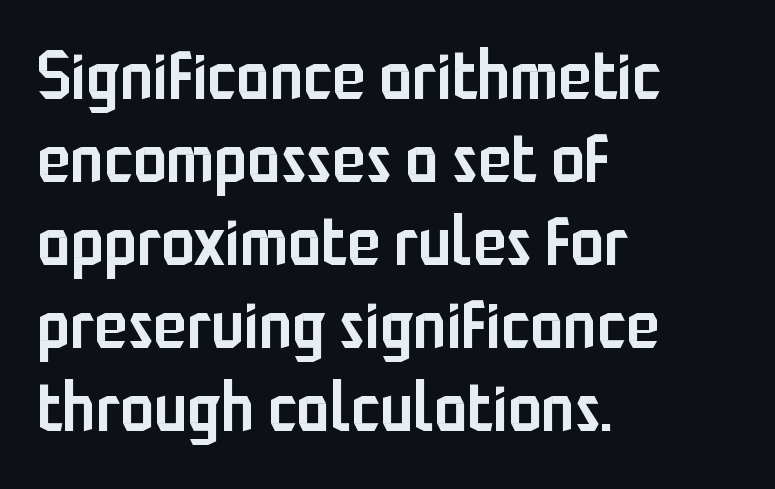
Upright lettering throughout. Glyph-to-glyph distance matches everyday printed text. Grotesque or geometric, the face here clearly has no serifs. Note the varied advance widths — an 'i' is clearly narrower than an 'm'. This sample is left-justified, so line endings fall wherever the words run out.
